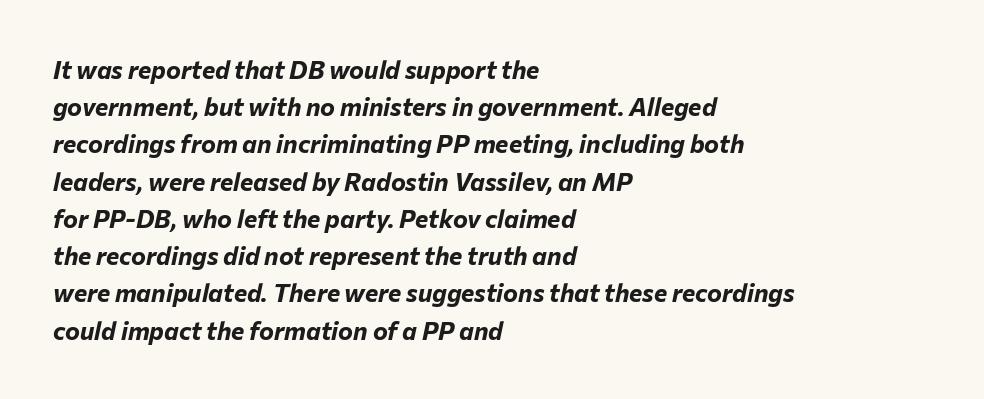
The image shows 25 px bold type, italic (leaning right); set left-aligned, normal line spacing (1.49x), normal letter spacing, not underlined.
